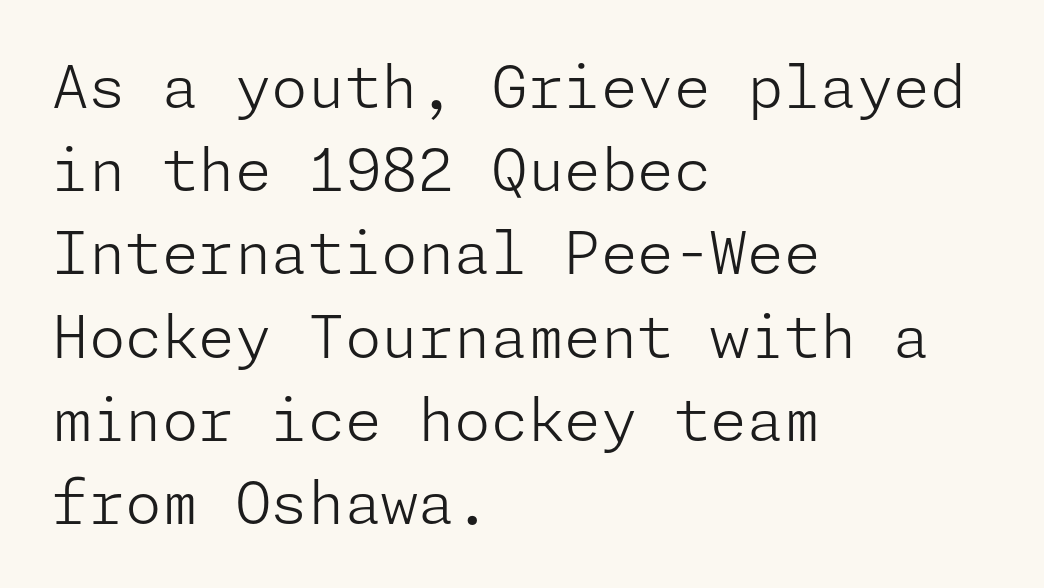
Q: Is the text bold? A: No.
Q: Is the text italic (slanted)? A: No, it is upright.
Q: Is the typeface a serif or a sans-serif typeface? A: Sans-serif.
Q: Is the text underlined? A: No.
Q: How is the paragraph aligned? A: Left-aligned.
Q: Is the spacing between letters normal or unusually wide? A: Normal.
Q: Is the spacing between lines tight, normal or loose? A: Normal.
Q: Width (condensed, normal, or wide)? A: Normal.
Q: Stroke contrast? A: Low.
Q: x-height? A: Medium.
